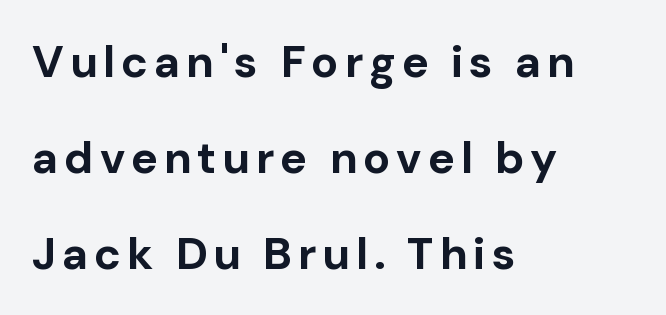
Caption: multi-line text, flush left, ragged right. Rendered with straight, roman letterforms. Honestly, the rows look like they've been pulled way apart. The passage shown is typed in a proportional face where columns would drift. Plain, unruled lines of type. Its strokes are broad and dark, the hallmark of bold type.
